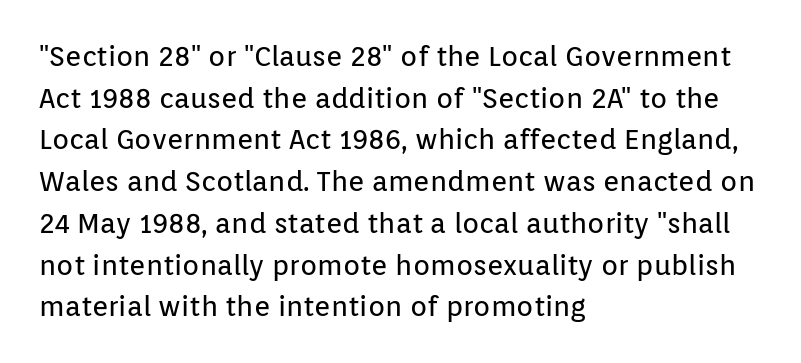
The image shows 28 px regular-weight sans-serif type, upright; set left-aligned, normal line spacing (1.49x), normal letter spacing, not underlined; low stroke contrast and a medium x-height.
